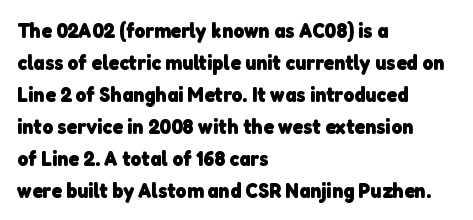
{"bold": "yes", "underline": "no", "align": "left", "line_spacing": "normal", "line_spacing_ratio": 1.52, "letter_spacing": "normal", "letter_spacing_em": 0.0, "glyph_px": 21}
